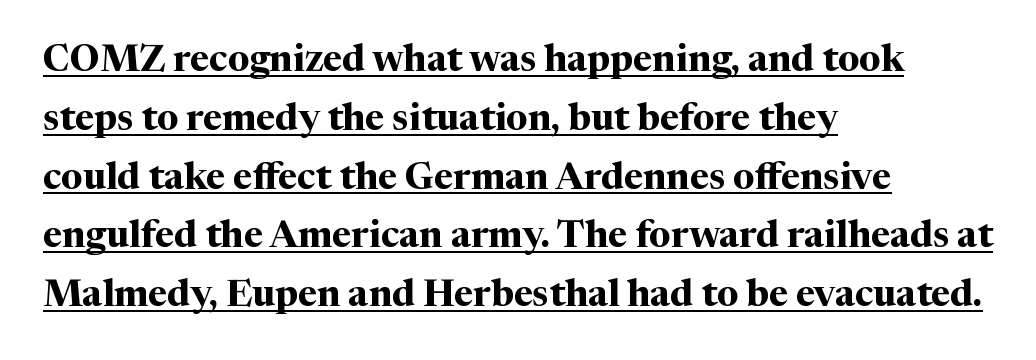
When letters stand straight like this, we call the style roman or upright. How would I describe the line gaps? Plain and ordinary. Regarding serifs, this sample has them. The paragraph has a hard left edge and a soft right edge. These lines are rendered in a variable-pitch font.
